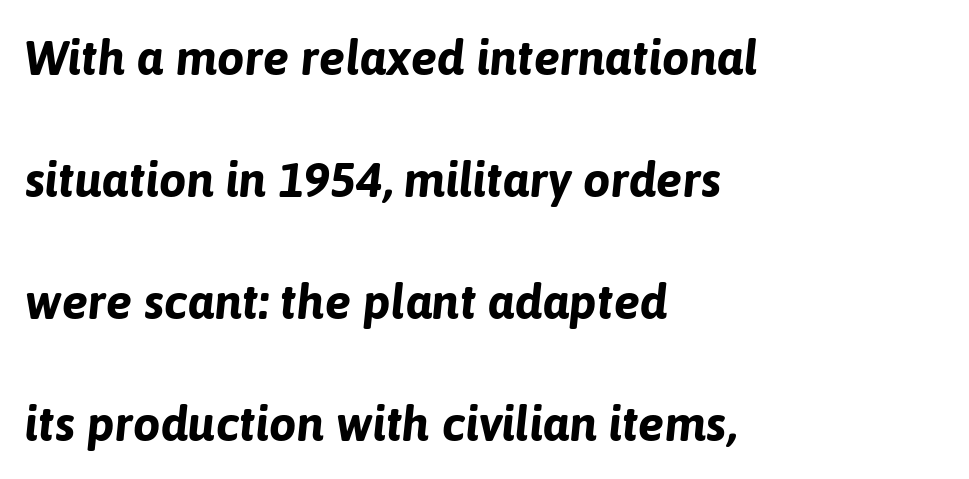
{"italic": "yes", "lean": "right", "slant_degrees": 6, "bold": "yes", "weight": "bold", "width": "normal", "stroke_contrast": "low", "x_height": "medium", "monospaced": "no", "underline": "no", "align": "left", "line_spacing": "loose", "line_spacing_ratio": 2.49, "letter_spacing": "normal", "letter_spacing_em": 0.0, "glyph_px": 49}
